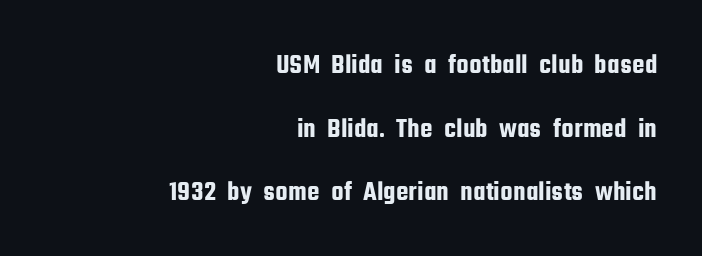
Does the copy run flush right? Yes — the right margin is perfectly even. The glyphs in this specimen are sans serif. Beneath every word, the page is bare. Looks like regular typesetting: each glyph gets only the width it needs. Regarding leading, the lines here are spaced well apart.
